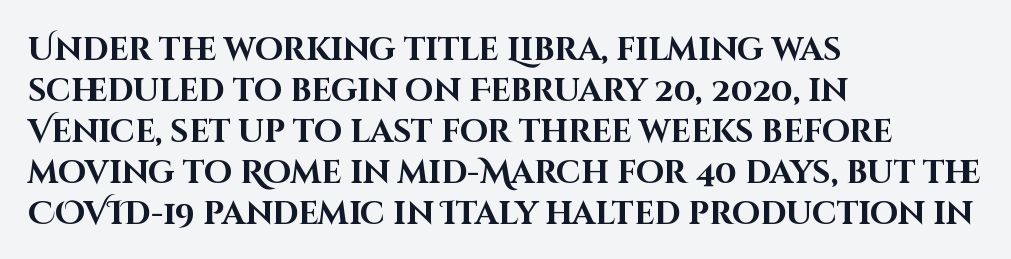
{"serif": "no", "italic": "no", "bold": "yes", "weight": "bold", "width": "normal", "stroke_contrast": "high", "x_height": "large", "monospaced": "no", "underline": "no", "align": "left", "line_spacing": "normal", "line_spacing_ratio": 1.28, "letter_spacing": "normal", "letter_spacing_em": 0.0, "glyph_px": 32}
